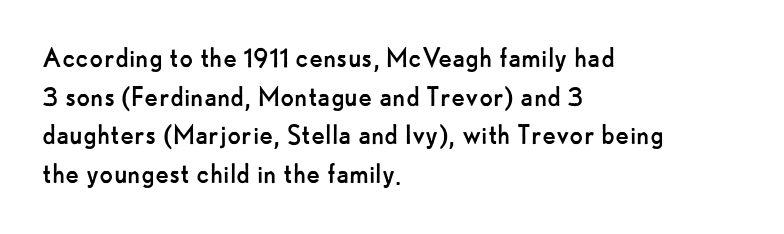
Q: Is the text bold? A: No.
Q: Is the text italic (slanted)? A: No, it is upright.
Q: Is the typeface a serif or a sans-serif typeface? A: Sans-serif.
Q: Is the text underlined? A: No.
Q: How is the paragraph aligned? A: Left-aligned.
Q: Is the spacing between letters normal or unusually wide? A: Normal.
Q: Width (condensed, normal, or wide)? A: Normal.
Q: Stroke contrast? A: Low.
Q: x-height? A: Small.
Q: Monospaced? A: No.
